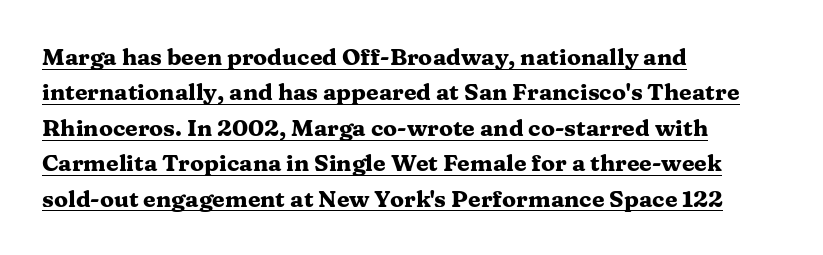
Q: Is the text bold? A: Yes.
Q: Is the text italic (slanted)? A: No, it is upright.
Q: Is the text underlined? A: Yes.
Q: How is the paragraph aligned? A: Left-aligned.
Q: Is the spacing between letters normal or unusually wide? A: Normal.
Q: Is the spacing between lines tight, normal or loose? A: Normal.
